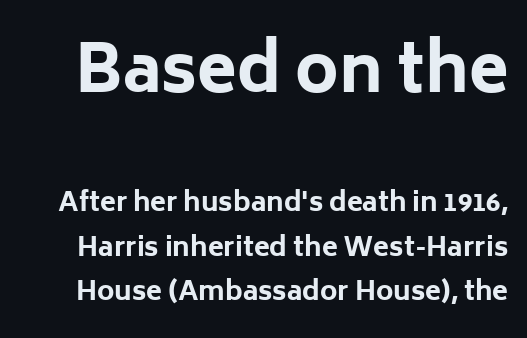
{"serif": "no", "italic": "no", "bold": "yes", "weight": "bold", "width": "normal", "stroke_contrast": "low", "x_height": "medium", "monospaced": "no", "underline": "no", "line_spacing_ratio": 1.71, "letter_spacing": "normal", "letter_spacing_em": 0.0, "larger_block": "first", "size_ratio": 2.5, "glyph_px": 65}
